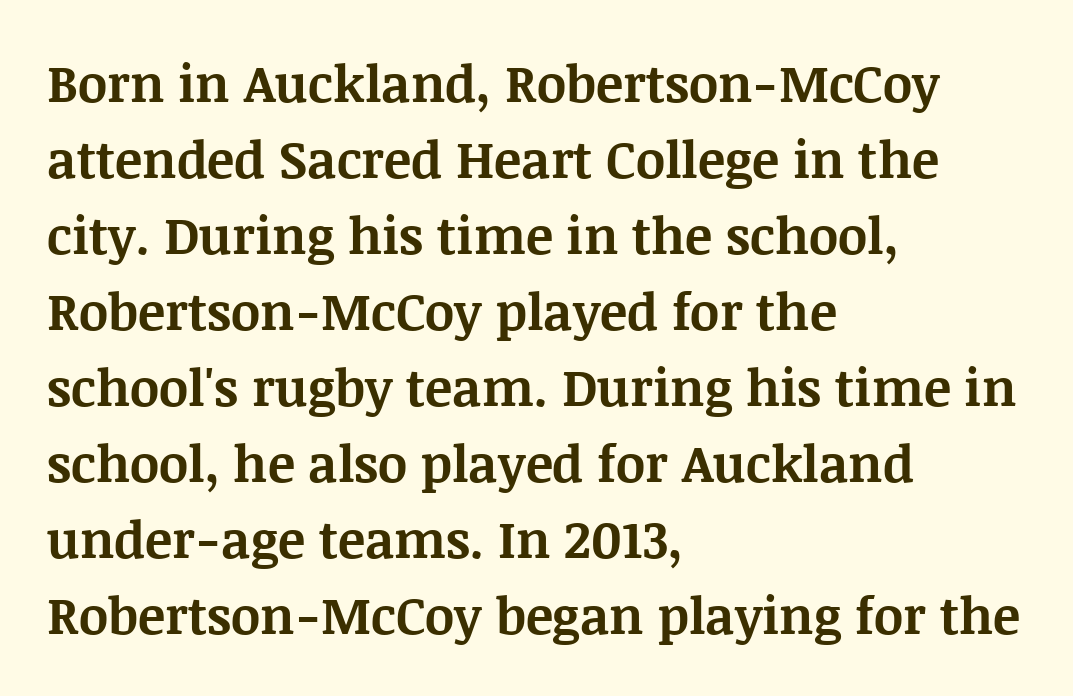
The image shows 51 px bold serif type, upright; set left-aligned, normal line spacing (1.49x), normal letter spacing, not underlined; medium stroke contrast and a large x-height.
